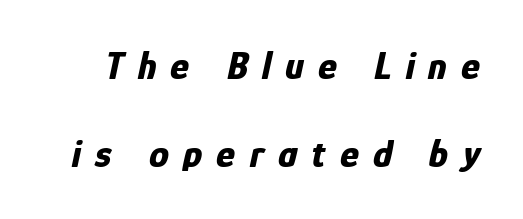
A great deal of white space separates one row of letters from the next. Posture: slanted. Weight: bold. The space beneath each line is pristine and unruled. This sample has the flowing, uneven cadence of proportional lettering. Loose tracking; the words dissolve into strings of separated letters.
